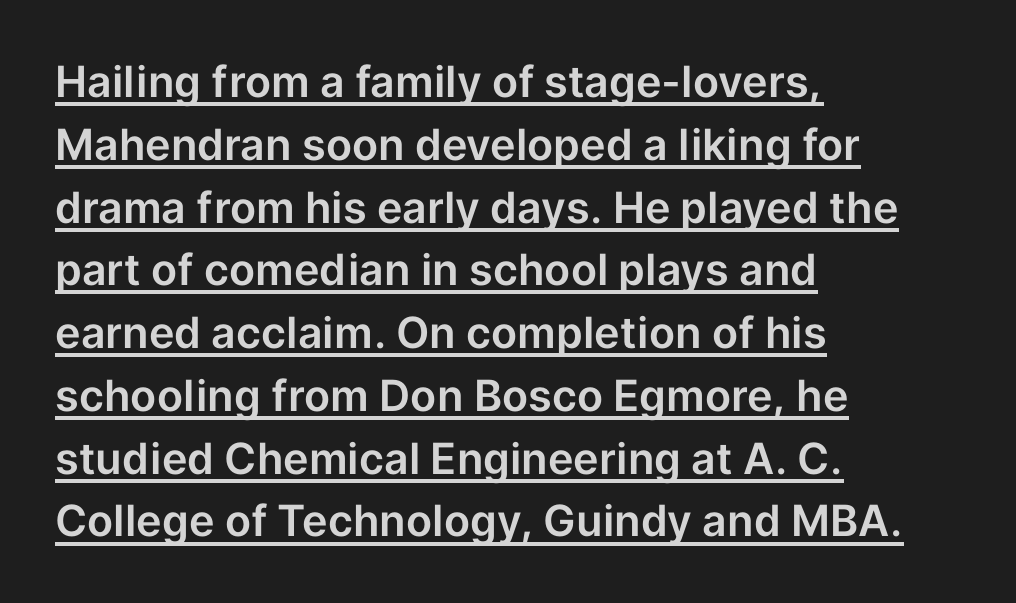
Q: Is the text italic (slanted)? A: No, it is upright.
Q: Is the typeface a serif or a sans-serif typeface? A: Sans-serif.
Q: Is the text underlined? A: Yes.
Q: How is the paragraph aligned? A: Left-aligned.
Q: Is the spacing between letters normal or unusually wide? A: Normal.
Q: Is the spacing between lines tight, normal or loose? A: Normal.
Q: Width (condensed, normal, or wide)? A: Normal.
Q: Stroke contrast? A: Low.
Q: x-height? A: Medium.
Q: Monospaced? A: No.
